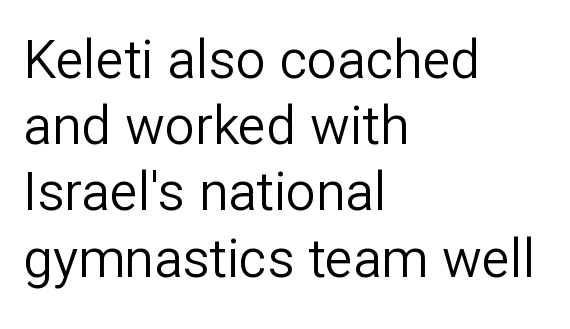
{"serif": "no", "italic": "no", "bold": "no", "weight": "regular", "width": "normal", "stroke_contrast": "low", "x_height": "medium", "monospaced": "no", "underline": "no", "align": "left", "line_spacing": "normal", "line_spacing_ratio": 1.25, "letter_spacing": "normal", "letter_spacing_em": 0.0, "glyph_px": 53}
